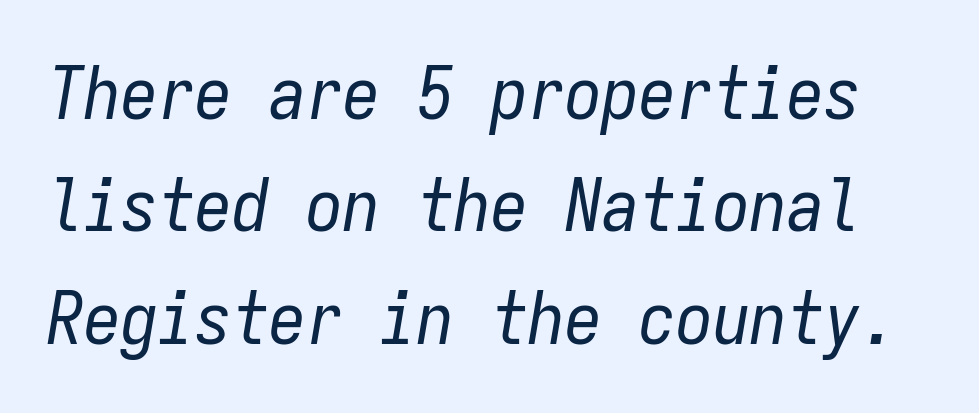
Q: Is the text bold? A: No.
Q: Is the text italic (slanted)? A: Yes, it leans right by about 9 degrees.
Q: Is the text underlined? A: No.
Q: Is the spacing between letters normal or unusually wide? A: Normal.
Q: Is the spacing between lines tight, normal or loose? A: Normal.
Q: Width (condensed, normal, or wide)? A: Condensed.
Q: Stroke contrast? A: Low.
Q: x-height? A: Medium.
Q: Monospaced? A: Yes.
